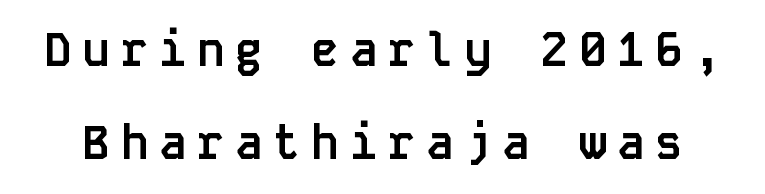
{"serif": "no", "italic": "no", "bold": "yes", "weight": "semibold", "width": "normal", "stroke_contrast": "low", "x_height": "large", "monospaced": "yes", "underline": "no", "line_spacing": "loose", "line_spacing_ratio": 2.03, "letter_spacing": "wide", "letter_spacing_em": 0.23, "glyph_px": 46}
